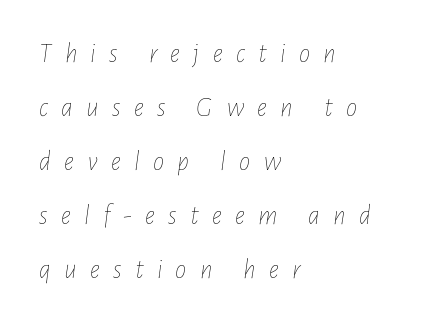
The image shows 28 px thin, condensed type, italic (leaning right); set left-aligned, loose line spacing (1.93x), unusually wide letter spacing (+0.47 em), not underlined; low stroke contrast and a medium x-height.
